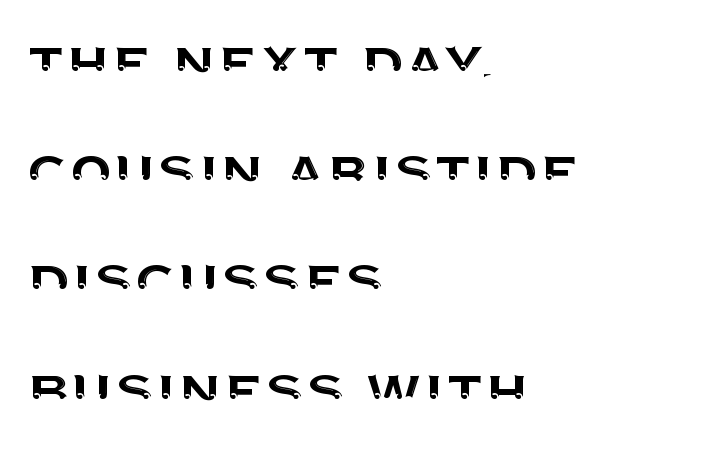
The image shows 70 px sans-serif type, upright; set left-aligned, normal line spacing (1.56x), normal letter spacing, not underlined; medium stroke contrast and a large x-height.
